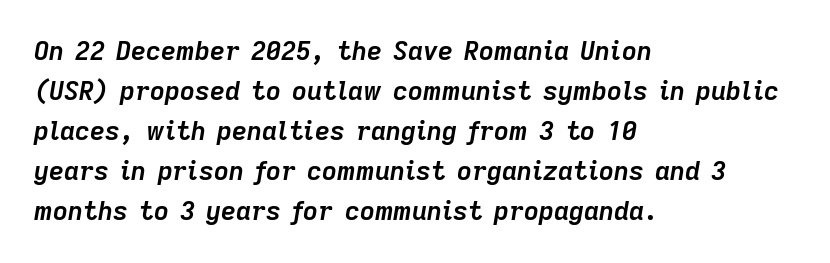
Q: Is the text bold? A: Yes.
Q: Is the text italic (slanted)? A: Yes, it leans right by about 9 degrees.
Q: Is the text underlined? A: No.
Q: How is the paragraph aligned? A: Left-aligned.
Q: Is the spacing between letters normal or unusually wide? A: Normal.
Q: Is the spacing between lines tight, normal or loose? A: Normal.
